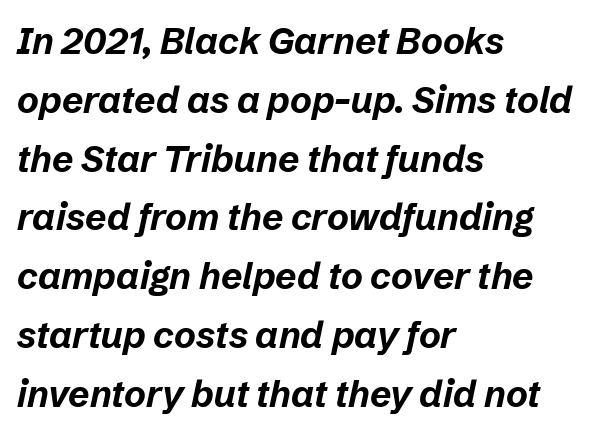
Each row of text sits above clean, open space. Observe the ordinary spacing: letters are neighbours, not strangers. Honestly, the row spacing looks completely unremarkable. Posture: slanted. These lines are rendered in a variable-pitch font. The setting favours the left margin, as ordinary paragraphs usually do.
